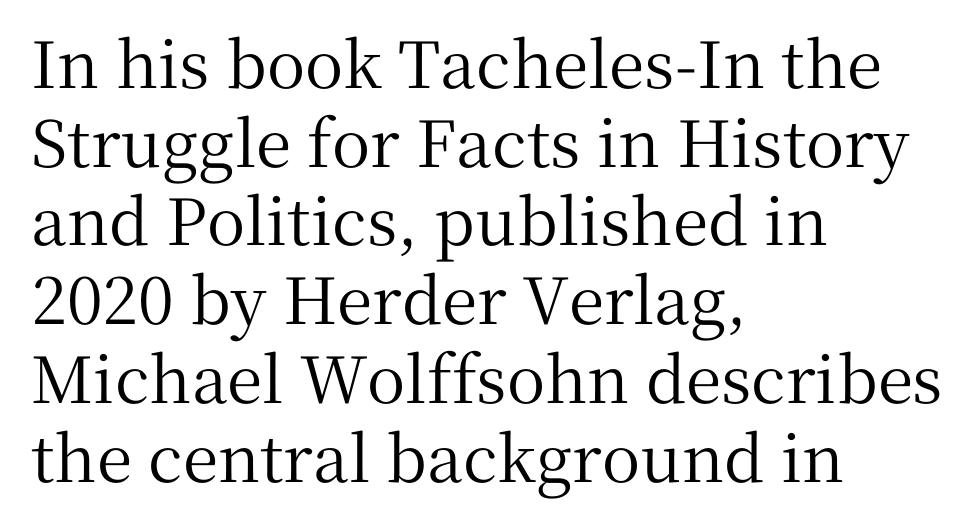
{"serif": "yes", "italic": "no", "width": "normal", "stroke_contrast": "medium", "x_height": "medium", "monospaced": "no", "underline": "no", "align": "left", "line_spacing_ratio": 1.23, "letter_spacing": "normal", "letter_spacing_em": 0.0, "glyph_px": 64}
